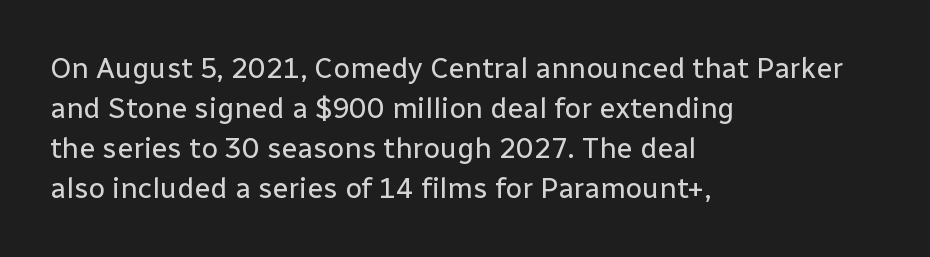
{"serif": "no", "italic": "no", "bold": "no", "weight": "regular", "width": "normal", "stroke_contrast": "low", "x_height": "medium", "monospaced": "no", "underline": "no", "align": "left", "line_spacing": "normal", "line_spacing_ratio": 1.38, "letter_spacing": "normal", "letter_spacing_em": 0.0, "glyph_px": 29}
